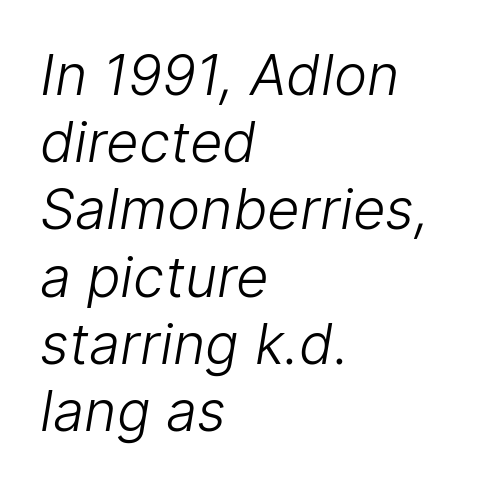
Q: Is the text bold? A: No.
Q: Is the typeface a serif or a sans-serif typeface? A: Sans-serif.
Q: Is the text underlined? A: No.
Q: How is the paragraph aligned? A: Left-aligned.
Q: Is the spacing between letters normal or unusually wide? A: Normal.
Q: Width (condensed, normal, or wide)? A: Normal.
Q: Stroke contrast? A: Low.
Q: x-height? A: Medium.
Q: Monospaced? A: No.
